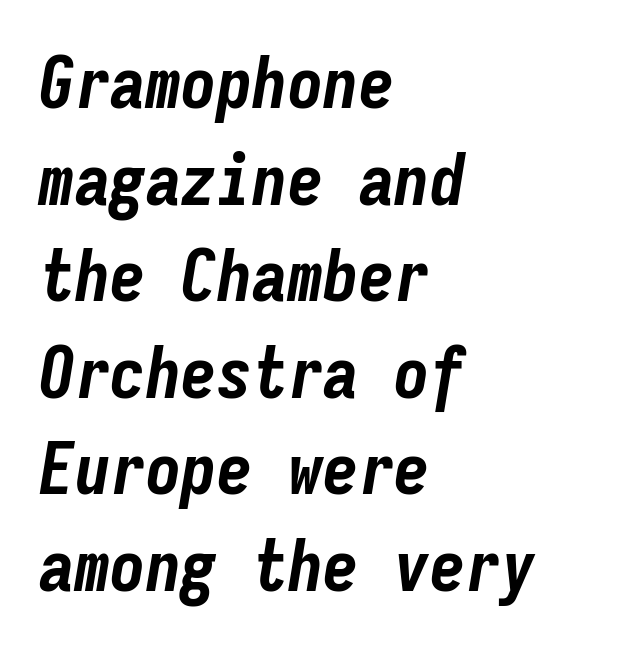
The image shows 71 px bold, condensed type, italic (leaning right), monospaced; set left-aligned, normal line spacing (1.36x), normal letter spacing, not underlined; low stroke contrast and a medium x-height.
